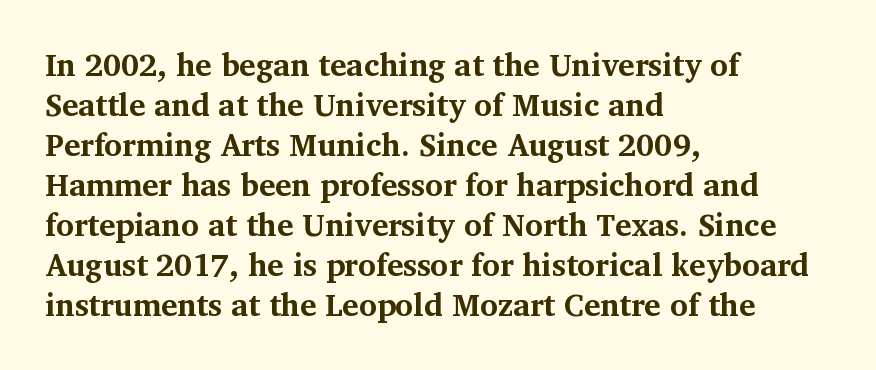
Q: Is the text bold? A: Yes.
Q: Is the text italic (slanted)? A: No, it is upright.
Q: Is the typeface a serif or a sans-serif typeface? A: Serif.
Q: Is the text underlined? A: No.
Q: How is the paragraph aligned? A: Left-aligned.
Q: Is the spacing between letters normal or unusually wide? A: Normal.
Q: Is the spacing between lines tight, normal or loose? A: Normal.
Q: Width (condensed, normal, or wide)? A: Normal.
Q: Stroke contrast? A: Medium.
Q: x-height? A: Medium.
Q: Monospaced? A: No.
